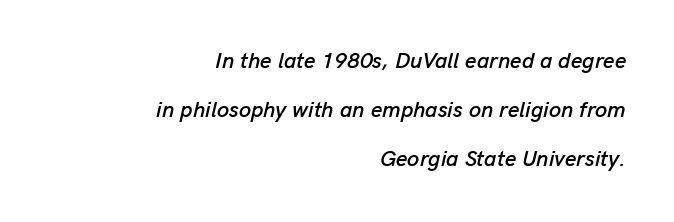
The rendering applies a slant to the glyphs. Right-aligned paragraph, ragged on the left. You could call the tracking neutral — neither tight nor loose. The line-height multiplier appears high, well above default. Honestly, there is no underline to notice here at all.
